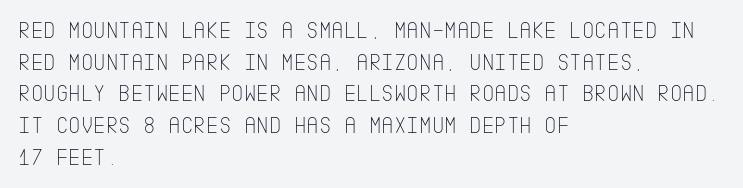
Leftover space on each line is placed entirely after the last word. The typesetting does not lean heavy: it is not bold. Honestly, the letter spacing is just normal — you wouldn't notice it. Underline: absent. If you drew a line through each stem, it would be perfectly vertical.
